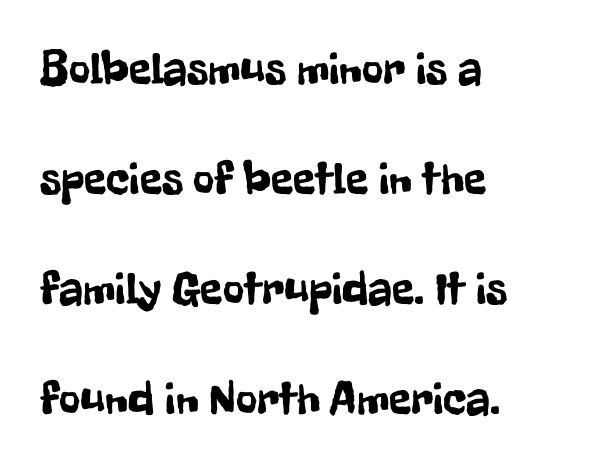
Think of a printed novel: that variable character pitch is what you see here. The foot of each line stays bare and open. Are there feet on the stems? There aren't — it's a sans. The text block is weighted toward the left margin, trailing off unevenly rightward. No extra tracking has been applied to these lines. This is the regular roman posture of the typeface.
